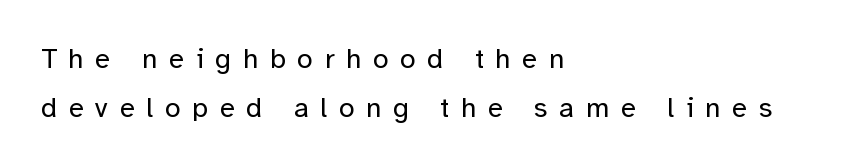
The image shows 28 px regular-weight sans-serif type, upright; set left-aligned, line spacing 1.74x, unusually wide letter spacing (+0.42 em), not underlined; low stroke contrast and a medium x-height.
